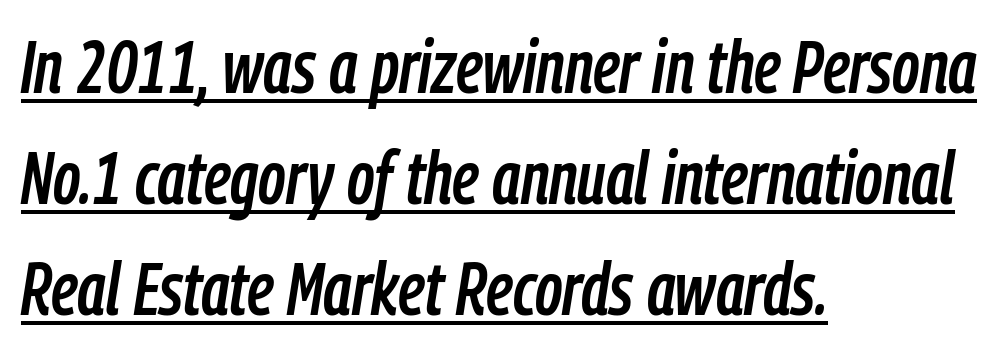
The image shows 74 px condensed type, italic (leaning right); set left-aligned, normal line spacing (1.5x), normal letter spacing, underlined; low stroke contrast and a medium x-height.
